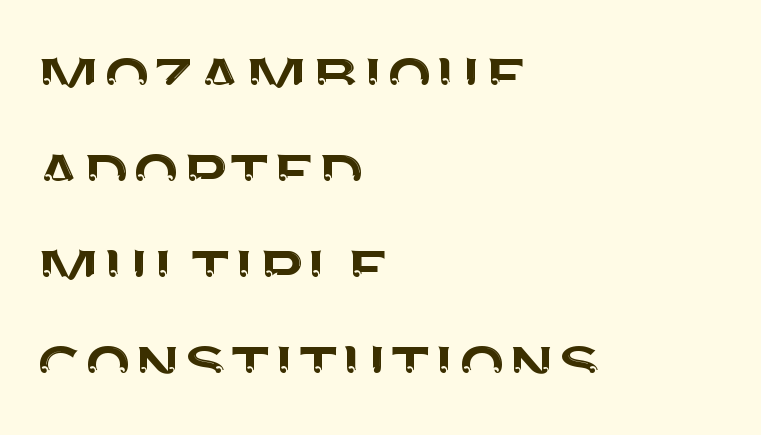
{"serif": "no", "italic": "no", "width": "normal", "stroke_contrast": "medium", "x_height": "large", "monospaced": "no", "underline": "no", "align": "left", "line_spacing_ratio": 1.23, "letter_spacing": "normal", "letter_spacing_em": 0.0, "glyph_px": 78}
